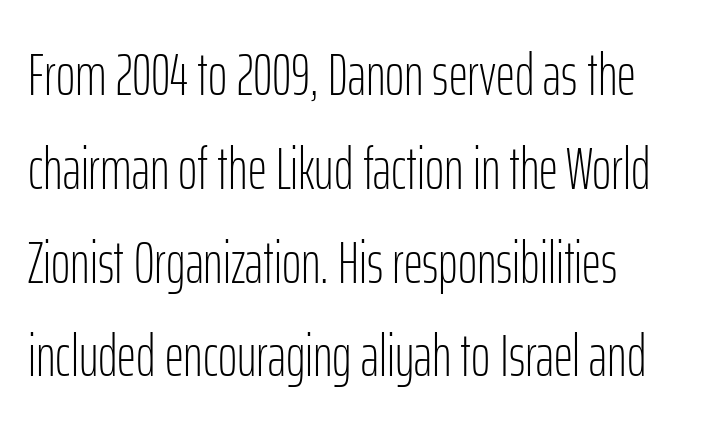
Stroke terminals: plain, sans-serif. Left-aligned paragraph, ragged on the right. Baseline-to-baseline distance is the conventional proportion of letter height. This sample has the flowing, uneven cadence of proportional lettering.
